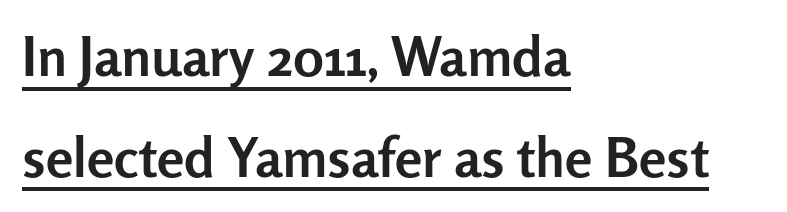
{"serif": "no", "italic": "no", "bold": "yes", "weight": "semibold", "width": "normal", "stroke_contrast": "low", "x_height": "medium", "monospaced": "no", "underline": "yes", "align": "left", "line_spacing_ratio": 1.83, "letter_spacing": "normal", "letter_spacing_em": 0.0, "glyph_px": 55}
